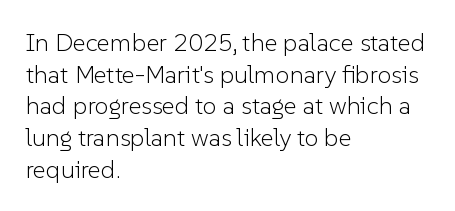
The characters are drawn with everyday or finer stroke widths. The string is rendered with underlining switched off. Leading matches the norm, producing a regular column. This sample uses plain, unmodified letter spacing.
